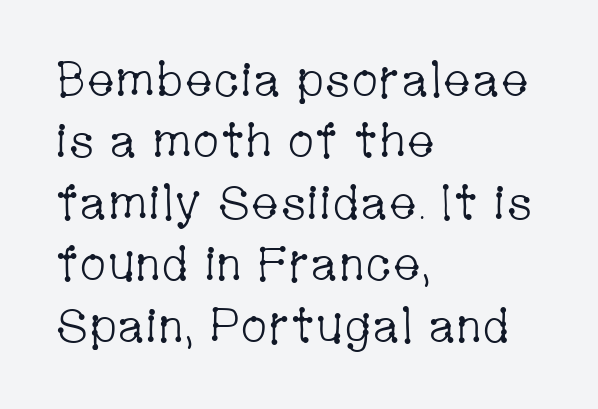
Q: Is the text bold? A: No.
Q: Is the text italic (slanted)? A: No, it is upright.
Q: Is the typeface a serif or a sans-serif typeface? A: Serif.
Q: Is the text underlined? A: No.
Q: How is the paragraph aligned? A: Left-aligned.
Q: Is the spacing between letters normal or unusually wide? A: Normal.
Q: Is the spacing between lines tight, normal or loose? A: Normal.
Q: Width (condensed, normal, or wide)? A: Condensed.
Q: Stroke contrast? A: Low.
Q: x-height? A: Medium.
Q: Monospaced? A: No.
